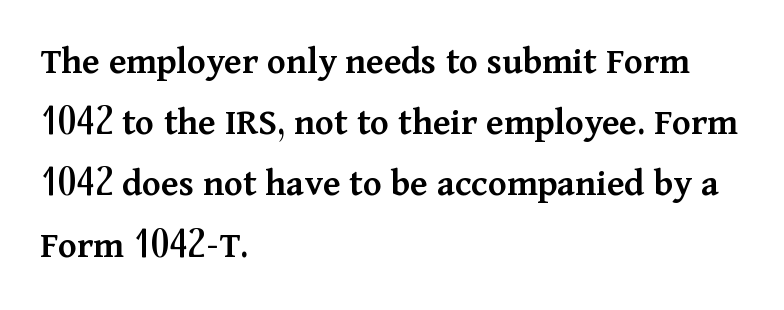
{"serif": "yes", "italic": "no", "bold": "semi", "weight": "semibold", "width": "normal", "stroke_contrast": "medium", "x_height": "medium", "monospaced": "no", "underline": "no", "align": "left", "line_spacing": "normal", "line_spacing_ratio": 1.57, "letter_spacing": "normal", "letter_spacing_em": 0.0, "glyph_px": 39}
